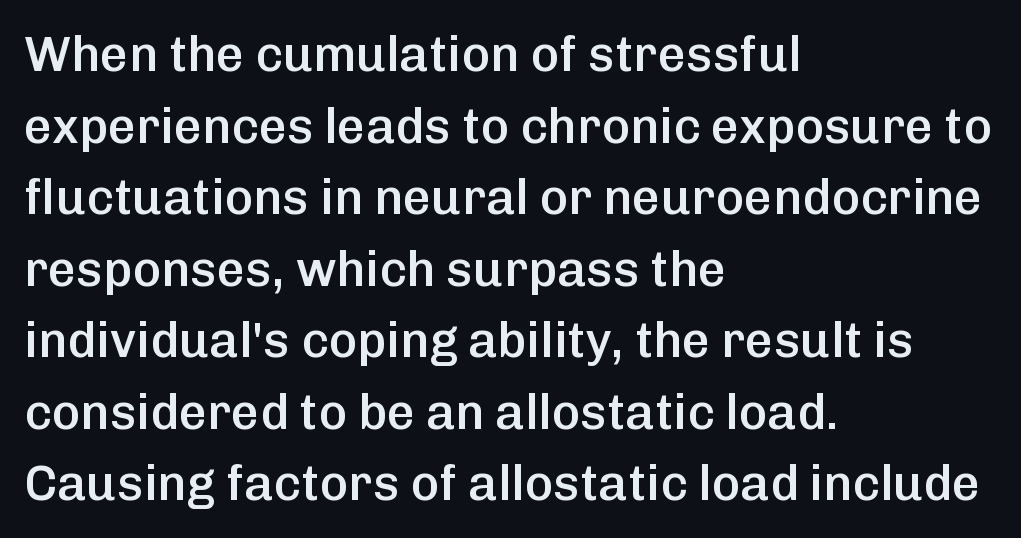
{"serif": "no", "italic": "no", "bold": "semi", "weight": "semibold", "width": "normal", "stroke_contrast": "low", "x_height": "medium", "monospaced": "no", "underline": "no", "align": "left", "line_spacing": "normal", "line_spacing_ratio": 1.46, "letter_spacing": "normal", "letter_spacing_em": 0.0, "glyph_px": 49}
